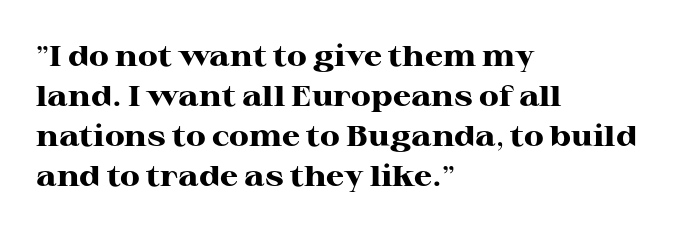
The image shows 29 px heavy, wide serif type, upright; set left-aligned, normal line spacing (1.38x), normal letter spacing, not underlined; high stroke contrast and a medium x-height.
